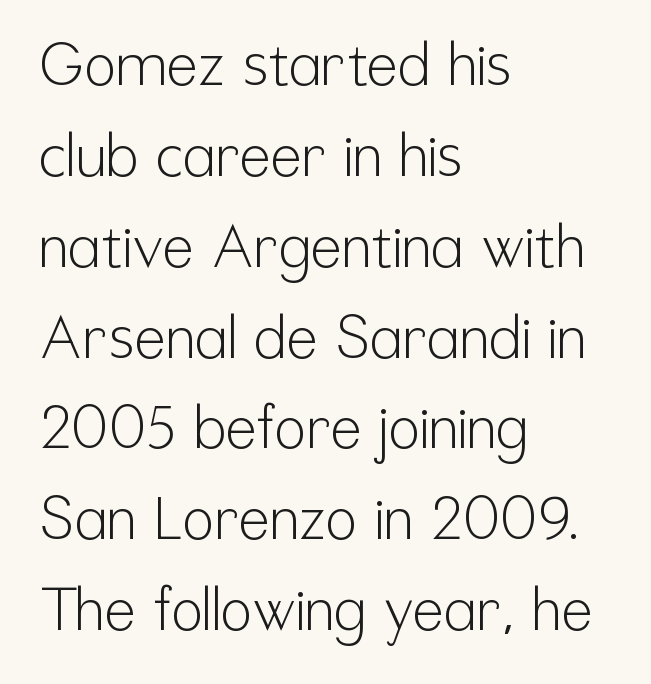
Stems here are at most as thick as an everyday book face. The lines sit at an ordinary, default distance from one another. Tracking here is standard; glyphs follow each other at the usual distance. Vertical strokes here are truly vertical. This rendering features lettering with no underline. Short and long lines alike share a common starting point at left.
